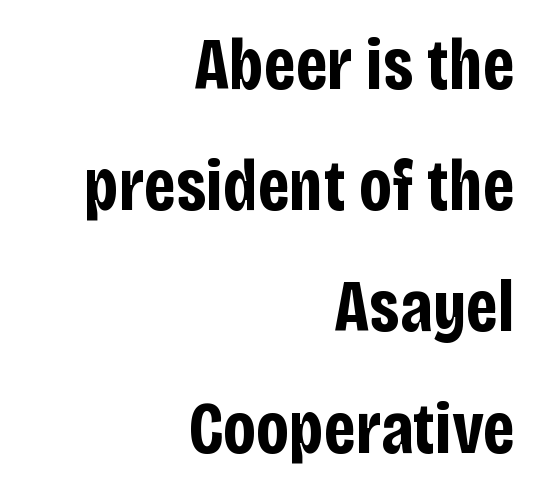
Q: Is the text bold? A: Yes.
Q: Is the text italic (slanted)? A: No, it is upright.
Q: Is the typeface a serif or a sans-serif typeface? A: Sans-serif.
Q: Is the text underlined? A: No.
Q: How is the paragraph aligned? A: Right-aligned.
Q: Is the spacing between letters normal or unusually wide? A: Normal.
Q: Is the spacing between lines tight, normal or loose? A: Normal.
Q: Width (condensed, normal, or wide)? A: Condensed.
Q: Stroke contrast? A: Low.
Q: x-height? A: Large.
Q: Monospaced? A: No.
